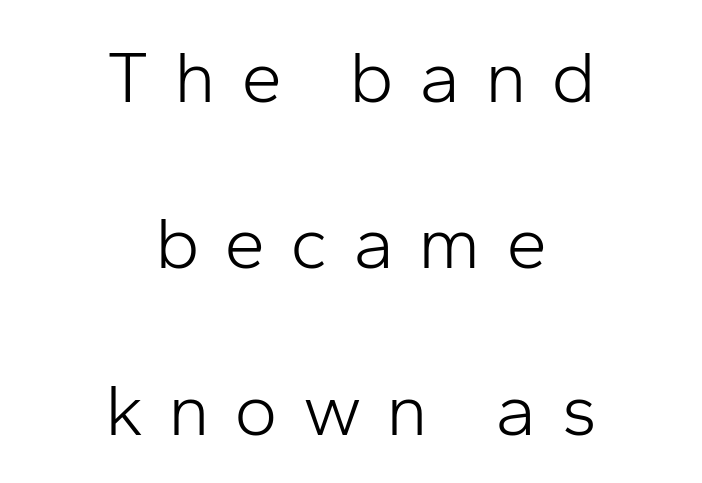
The image shows 74 px light sans-serif type, upright; set centered, loose line spacing (2.25x), unusually wide letter spacing (+0.33 em), not underlined; low stroke contrast and a medium x-height.
